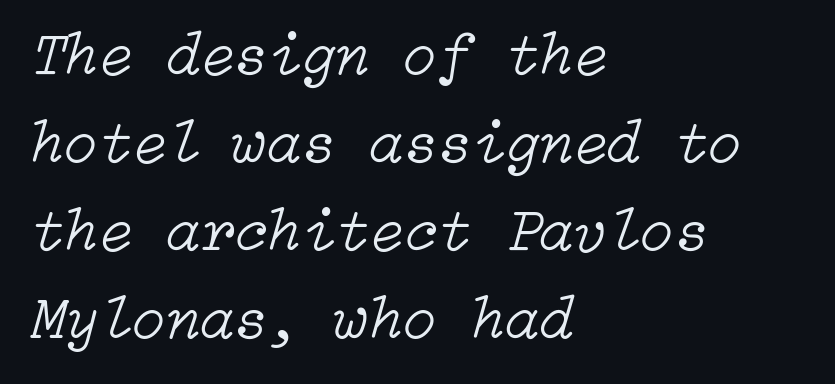
The image shows 62 px light type, italic (leaning right); set left-aligned, normal line spacing (1.42x), normal letter spacing, not underlined; low stroke contrast and a medium x-height.
